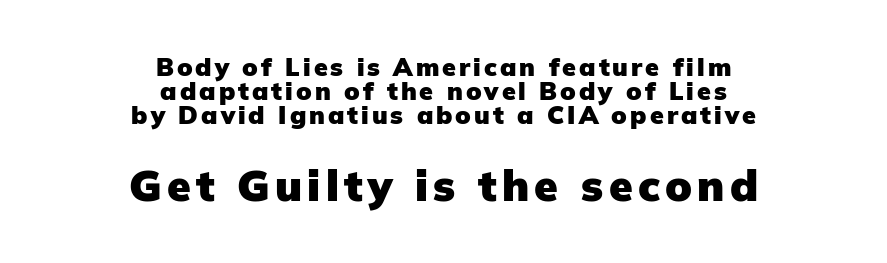
Q: Is the text bold? A: Yes.
Q: Is the text italic (slanted)? A: No, it is upright.
Q: Is the typeface a serif or a sans-serif typeface? A: Sans-serif.
Q: Is the text underlined? A: No.
Q: How is the paragraph aligned? A: Centered.
Q: Is the spacing between lines tight, normal or loose? A: Tight.
Q: Which block of text is set in a larger size, the first (top) or the second (bottom)? A: The second (bottom) one.
Q: Width (condensed, normal, or wide)? A: Normal.
Q: Stroke contrast? A: Low.
Q: x-height? A: Medium.
Q: Monospaced? A: No.
